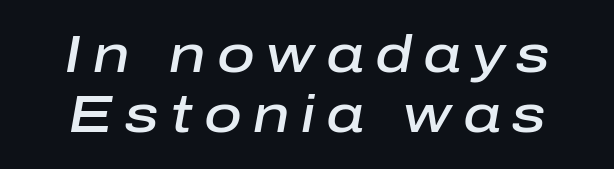
Q: Is the text bold? A: Semi-bold.
Q: Is the text italic (slanted)? A: Yes, it leans right by about 10 degrees.
Q: Is the text underlined? A: No.
Q: Is the spacing between letters normal or unusually wide? A: Unusually wide.
Q: Is the spacing between lines tight, normal or loose? A: Tight.
Q: Width (condensed, normal, or wide)? A: Normal.
Q: Stroke contrast? A: Low.
Q: x-height? A: Medium.
Q: Monospaced? A: No.
